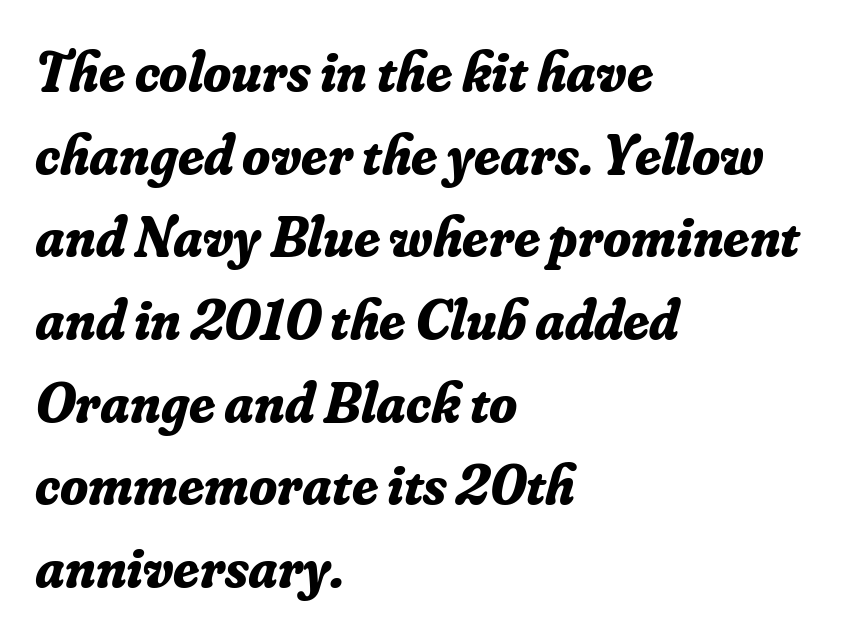
Anything drawn beneath the words? Only blank space. Letterform terminals end in serifs throughout the passage. Every character sits at an angle, as italics do. The face used here is rendered with its standard letterfit. Compared with a centered layout, this one pins lines to the left instead. The characters look thick and weighty, a clear bold.
